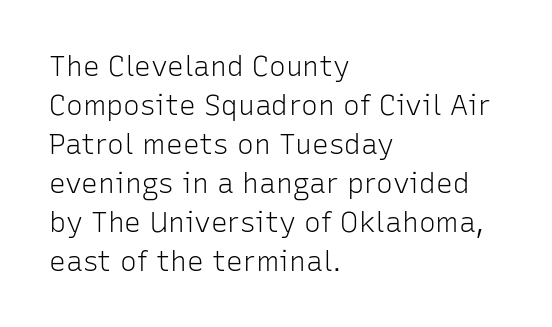
{"serif": "no", "italic": "no", "bold": "no", "weight": "light", "width": "normal", "stroke_contrast": "low", "x_height": "medium", "monospaced": "no", "underline": "no", "align": "left", "line_spacing": "normal", "line_spacing_ratio": 1.39, "letter_spacing": "normal", "letter_spacing_em": 0.0, "glyph_px": 28}
